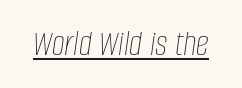
{"italic": "yes", "lean": "right", "slant_degrees": 8, "bold": "no", "weight": "thin", "width": "condensed", "stroke_contrast": "low", "x_height": "large", "monospaced": "no", "underline": "yes", "letter_spacing": "normal", "letter_spacing_em": 0.0, "glyph_px": 37}
